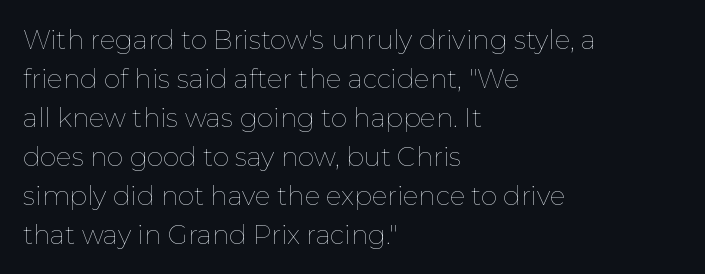
Q: Is the text bold? A: No.
Q: Is the text italic (slanted)? A: No, it is upright.
Q: Is the text underlined? A: No.
Q: How is the paragraph aligned? A: Left-aligned.
Q: Is the spacing between letters normal or unusually wide? A: Normal.
Q: Is the spacing between lines tight, normal or loose? A: Normal.
